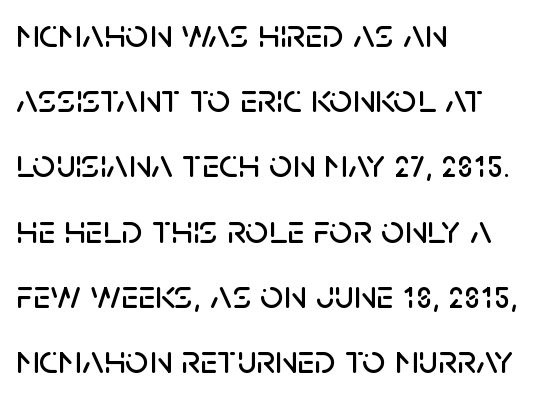
{"serif": "no", "italic": "no", "width": "normal", "stroke_contrast": "low", "x_height": "large", "monospaced": "no", "underline": "no", "align": "left", "line_spacing": "normal", "line_spacing_ratio": 1.59, "letter_spacing": "normal", "letter_spacing_em": 0.0, "glyph_px": 41}
